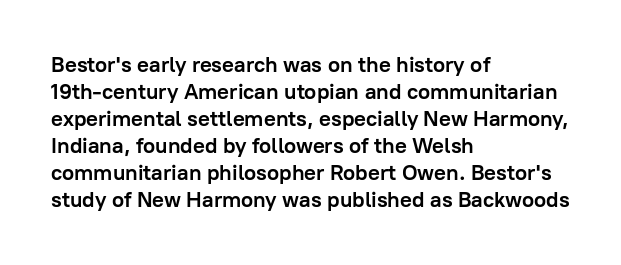
The setting favours the left margin, as ordinary paragraphs usually do. The strip under each line holds only bare page. Every letter is thick-stroked: bold, no question. In terms of posture, this sample is upright. Is the letter spacing exaggerated? No — it looks like the ordinary default.
